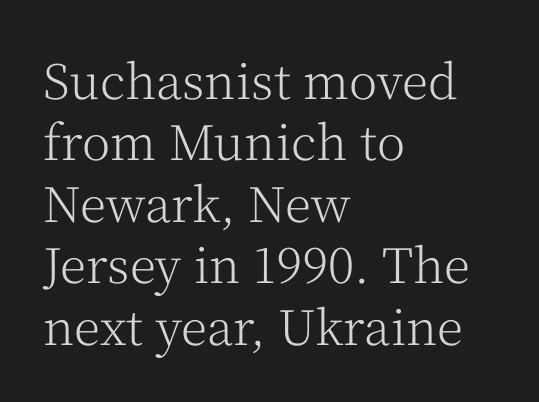
Q: Is the text bold? A: No.
Q: Is the text italic (slanted)? A: No, it is upright.
Q: Is the typeface a serif or a sans-serif typeface? A: Serif.
Q: Is the text underlined? A: No.
Q: How is the paragraph aligned? A: Left-aligned.
Q: Is the spacing between letters normal or unusually wide? A: Normal.
Q: Is the spacing between lines tight, normal or loose? A: Normal.
Q: Width (condensed, normal, or wide)? A: Normal.
Q: Stroke contrast? A: Medium.
Q: x-height? A: Medium.
Q: Monospaced? A: No.
